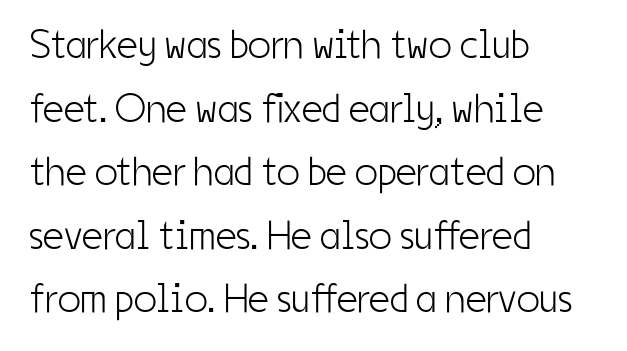
{"serif": "no", "italic": "no", "bold": "no", "weight": "light", "width": "condensed", "stroke_contrast": "low", "x_height": "medium", "monospaced": "no", "underline": "no", "align": "left", "line_spacing": "normal", "line_spacing_ratio": 1.55, "letter_spacing": "normal", "letter_spacing_em": 0.0, "glyph_px": 41}
